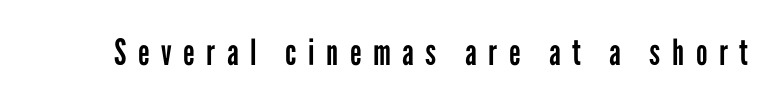
The image shows 36 px regular-weight, condensed sans-serif type, upright; set unusually wide letter spacing (+0.32 em), not underlined; low stroke contrast and a medium x-height.
